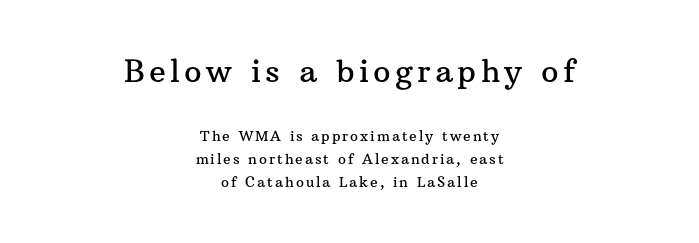
Bigger letters appear in the top chunk; the bottom chunk is reduced. Just letters on the line, the space beneath them empty. The face used here is proportionally spaced, like ordinary book or web type. This rendering employs a face with finishing strokes, i.e., a serif. Is there much room between lines? A standard amount, neither cramped nor airy. The typography opts for an upright posture over an oblique one.
